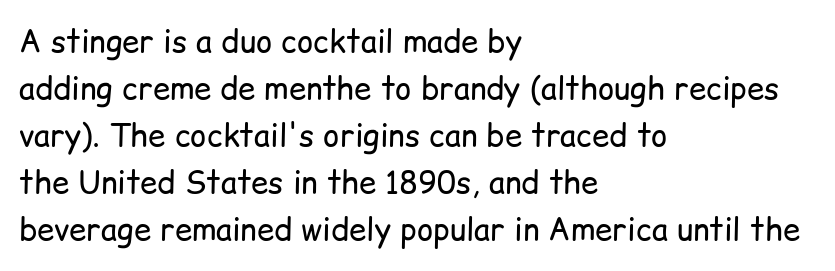
The image shows 31 px regular-weight sans-serif type, upright; set left-aligned, normal line spacing (1.52x), normal letter spacing, not underlined; low stroke contrast and a medium x-height.
